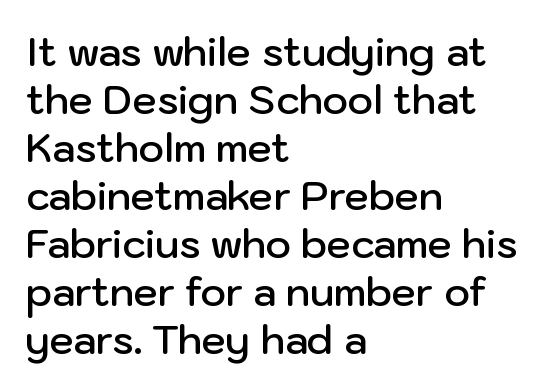
The image shows 39 px semibold sans-serif type, upright; set left-aligned, line spacing 1.23x, normal letter spacing, not underlined; low stroke contrast and a medium x-height.
